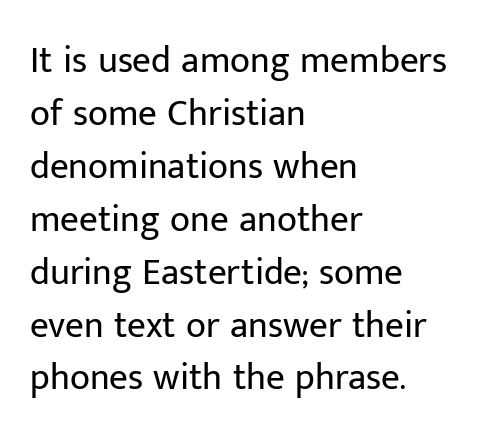
The image shows 37 px regular-weight sans-serif type, upright; set left-aligned, normal line spacing (1.43x), normal letter spacing, not underlined; low stroke contrast and a medium x-height.
